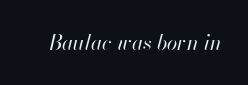
The image shows 21 px text type, italic (leaning right); set normal letter spacing, not underlined.
